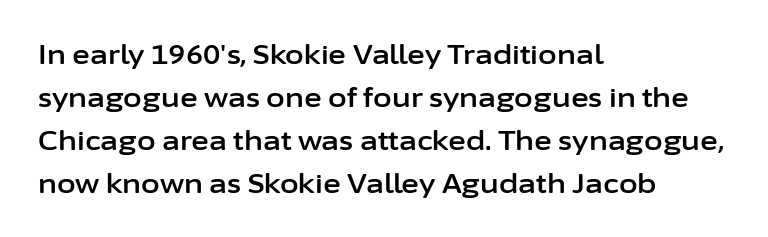
The image shows 27 px text type, upright; set left-aligned, normal line spacing (1.59x), normal letter spacing, not underlined.
